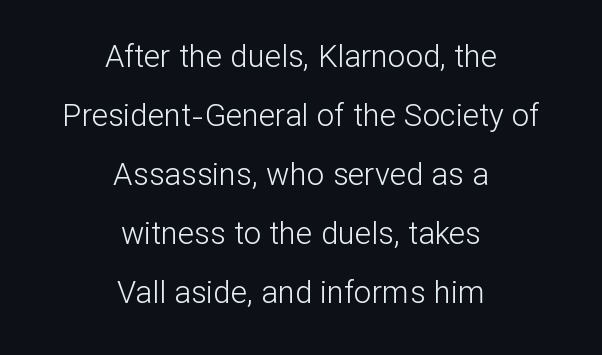
{"serif": "no", "italic": "no", "bold": "no", "weight": "light", "width": "normal", "stroke_contrast": "low", "x_height": "medium", "monospaced": "no", "underline": "no", "align": "center", "line_spacing": "loose", "line_spacing_ratio": 1.9, "letter_spacing": "normal", "letter_spacing_em": 0.0, "glyph_px": 31}
